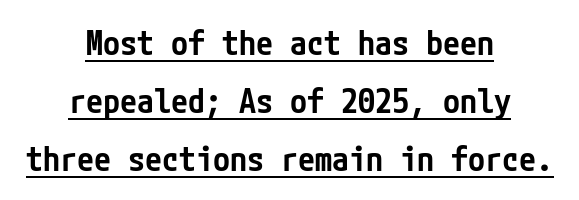
{"serif": "no", "italic": "no", "bold": "semi", "weight": "semibold", "width": "condensed", "stroke_contrast": "low", "x_height": "medium", "underline": "yes", "align": "center", "line_spacing": "normal", "line_spacing_ratio": 1.7, "letter_spacing": "normal", "letter_spacing_em": 0.0, "glyph_px": 34}
